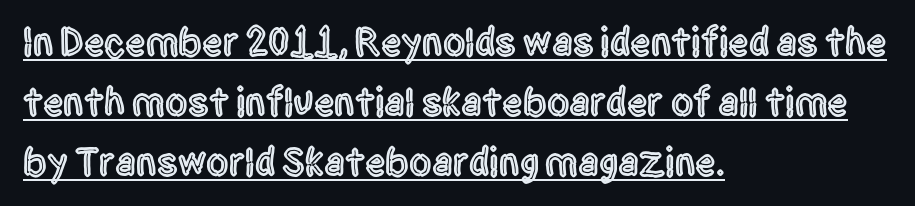
{"serif": "no", "italic": "no", "width": "condensed", "x_height": "large", "monospaced": "no", "underline": "yes", "align": "left", "line_spacing": "normal", "line_spacing_ratio": 1.5, "letter_spacing": "normal", "letter_spacing_em": 0.0, "glyph_px": 40}
